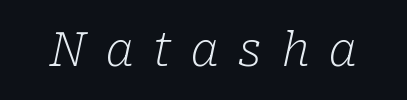
Q: Is the text bold? A: No.
Q: Is the text italic (slanted)? A: Yes, it leans right by about 10 degrees.
Q: Is the typeface a serif or a sans-serif typeface? A: Serif.
Q: Is the text underlined? A: No.
Q: Is the spacing between letters normal or unusually wide? A: Unusually wide.
Q: Width (condensed, normal, or wide)? A: Normal.
Q: Stroke contrast? A: Low.
Q: x-height? A: Medium.
Q: Monospaced? A: No.
